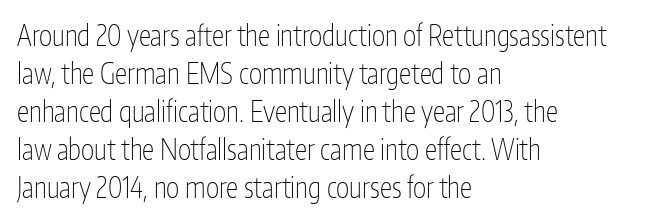
{"serif": "no", "italic": "no", "bold": "no", "weight": "thin", "width": "condensed", "stroke_contrast": "low", "x_height": "medium", "monospaced": "no", "underline": "no", "align": "left", "line_spacing": "normal", "line_spacing_ratio": 1.36, "letter_spacing": "normal", "letter_spacing_em": 0.0, "glyph_px": 28}
